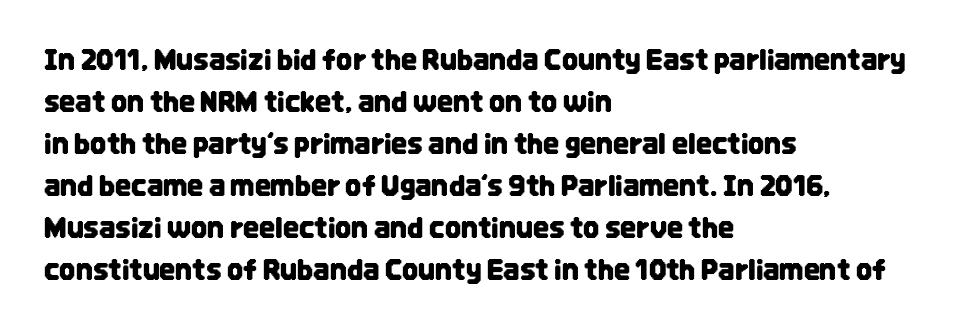
{"serif": "no", "italic": "no", "width": "condensed", "stroke_contrast": "low", "x_height": "large", "monospaced": "no", "underline": "no", "align": "left", "line_spacing": "normal", "line_spacing_ratio": 1.5, "letter_spacing": "normal", "letter_spacing_em": 0.0, "glyph_px": 28}
